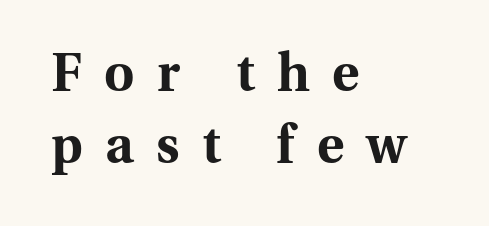
Proportional: the letters do not fall into vertical columns. A student would call this left alignment; a typographer would say flush left, rag right. Does extra space separate the letters? Yes, quite a lot of it. What weight is shown? A full bold with thick strokes. In terms of posture, this sample is upright.
